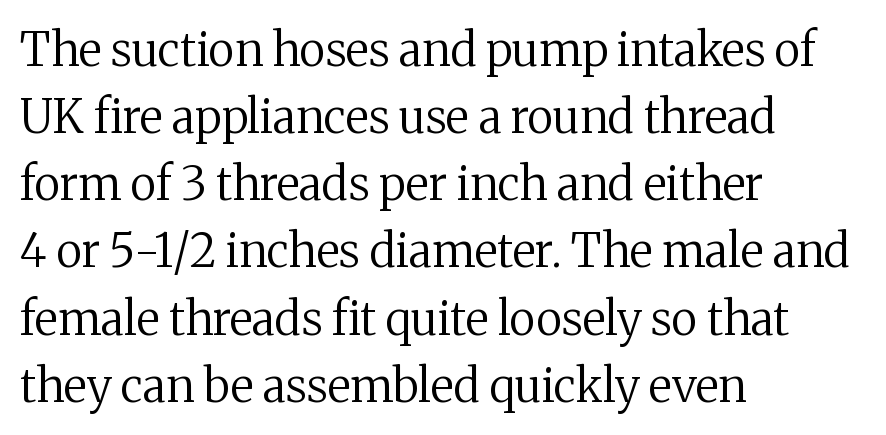
Default kerning and tracking; the words read as compact shapes. Lines of text with bare space underneath. Here the designer chose a conventional face with non-uniform glyph widths. The lines are quadded left.
